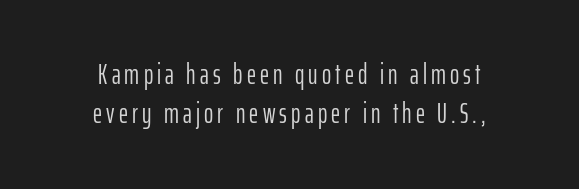
The image shows 28 px light, condensed sans-serif type, upright; set centered, normal line spacing (1.41x), not underlined; low stroke contrast and a medium x-height.
